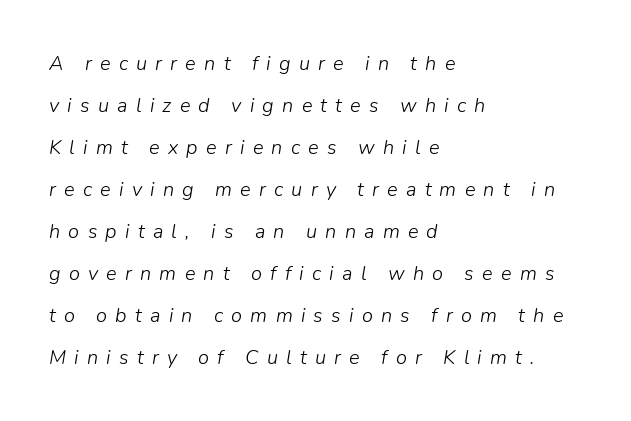
Q: Is the text bold? A: No.
Q: Is the text italic (slanted)? A: Yes, it leans right by about 9 degrees.
Q: Is the text underlined? A: No.
Q: How is the paragraph aligned? A: Left-aligned.
Q: Is the spacing between letters normal or unusually wide? A: Unusually wide.
Q: Is the spacing between lines tight, normal or loose? A: Loose.
